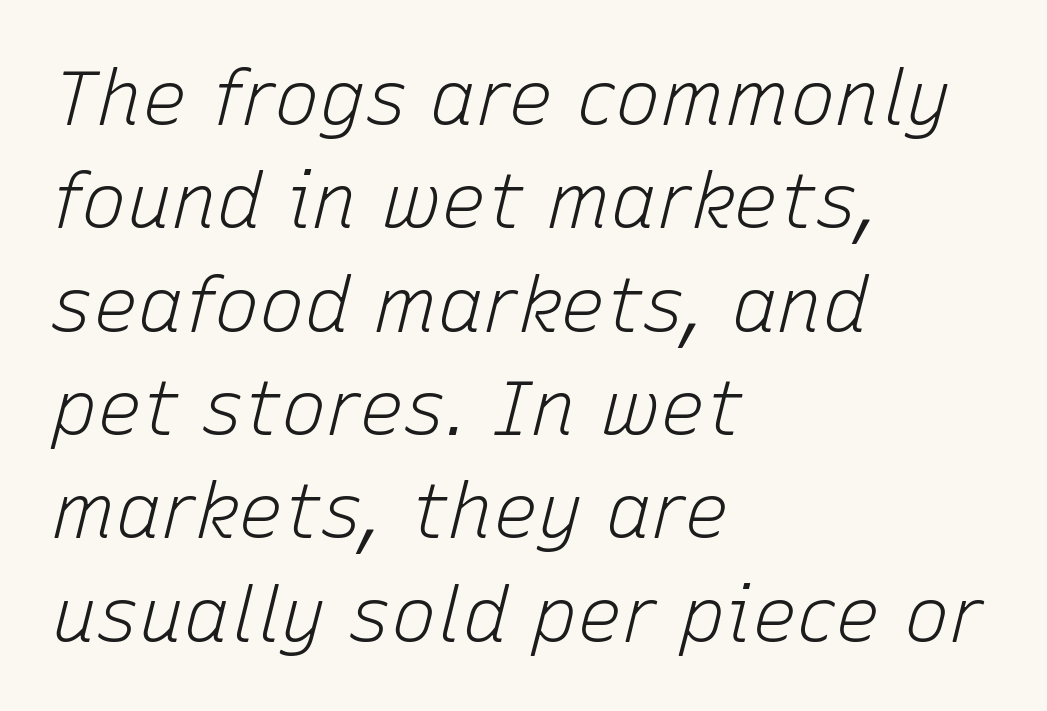
{"italic": "yes", "lean": "right", "slant_degrees": 15, "bold": "no", "weight": "light", "width": "normal", "stroke_contrast": "low", "x_height": "medium", "monospaced": "no", "underline": "no", "align": "left", "line_spacing": "normal", "line_spacing_ratio": 1.36, "letter_spacing": "normal", "letter_spacing_em": 0.0, "glyph_px": 76}
